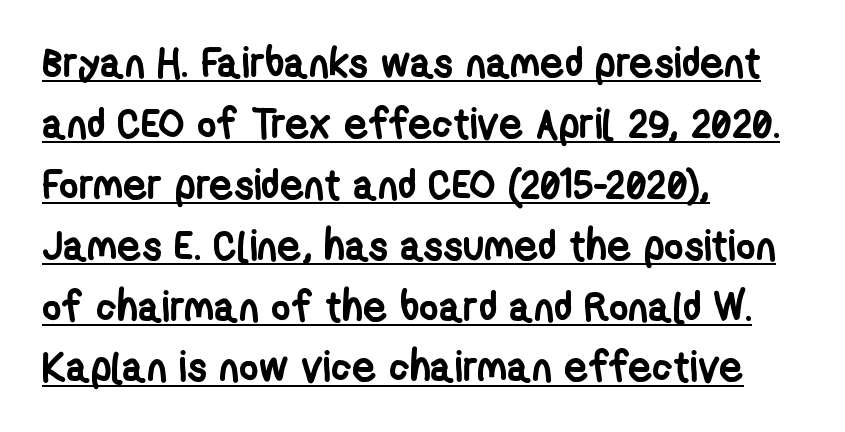
No feet cap the strokes, marking this as sans-serif type. The passage shown is typed in a proportional face where columns would drift. Short note: letters normally spaced. Teacher's note: observe the even left margin — that is flush-left alignment. The vertical gap from one line to the next is medium. The face used here has the dense, thick strokes of a bold.
